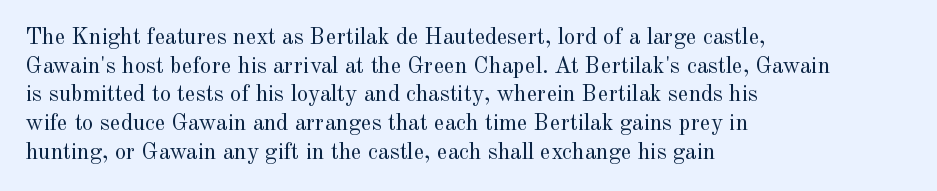
{"italic": "no", "bold": "no", "underline": "no", "align": "left", "line_spacing": "normal", "line_spacing_ratio": 1.25, "letter_spacing": "normal", "letter_spacing_em": 0.0, "glyph_px": 23}
